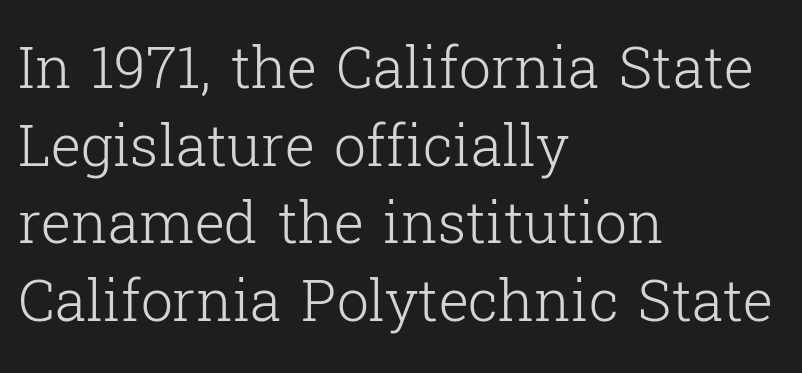
Q: Is the text bold? A: No.
Q: Is the text italic (slanted)? A: No, it is upright.
Q: Is the typeface a serif or a sans-serif typeface? A: Serif.
Q: Is the text underlined? A: No.
Q: How is the paragraph aligned? A: Left-aligned.
Q: Is the spacing between letters normal or unusually wide? A: Normal.
Q: Is the spacing between lines tight, normal or loose? A: Normal.
Q: Width (condensed, normal, or wide)? A: Normal.
Q: Stroke contrast? A: Low.
Q: x-height? A: Medium.
Q: Monospaced? A: No.
